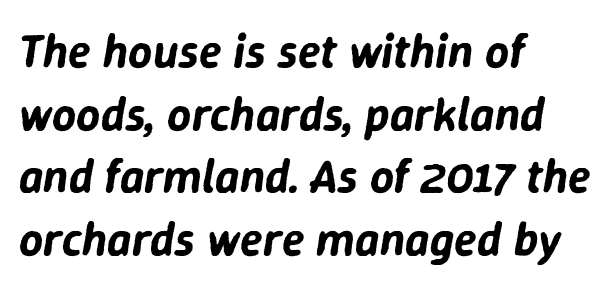
The image shows 47 px text type, italic (leaning right); set left-aligned, normal line spacing (1.33x), normal letter spacing, not underlined; low stroke contrast and a medium x-height.
